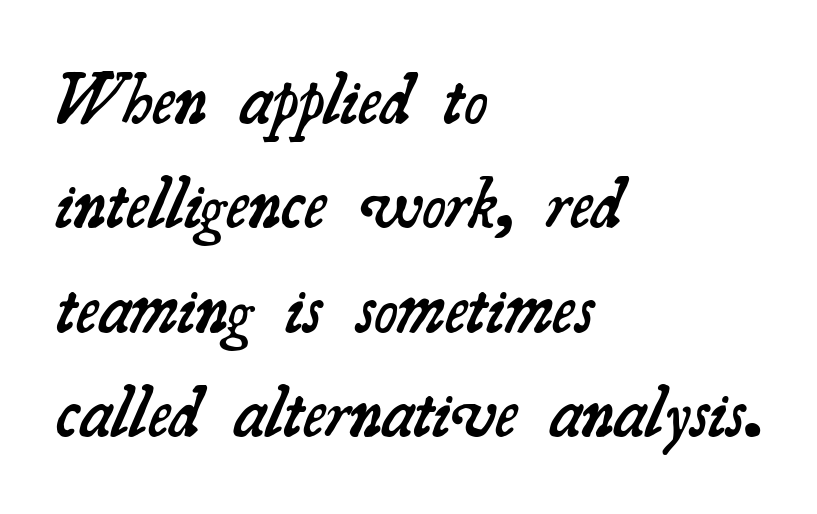
The image shows 71 px semibold serif type; set left-aligned, normal line spacing (1.47x), normal letter spacing, not underlined; medium stroke contrast and a small x-height.
